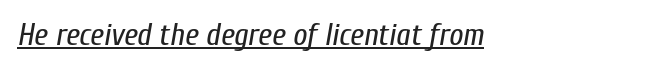
The image shows 31 px regular-weight, condensed type, italic (leaning right); set left-aligned, normal letter spacing, underlined; low stroke contrast and a medium x-height.
